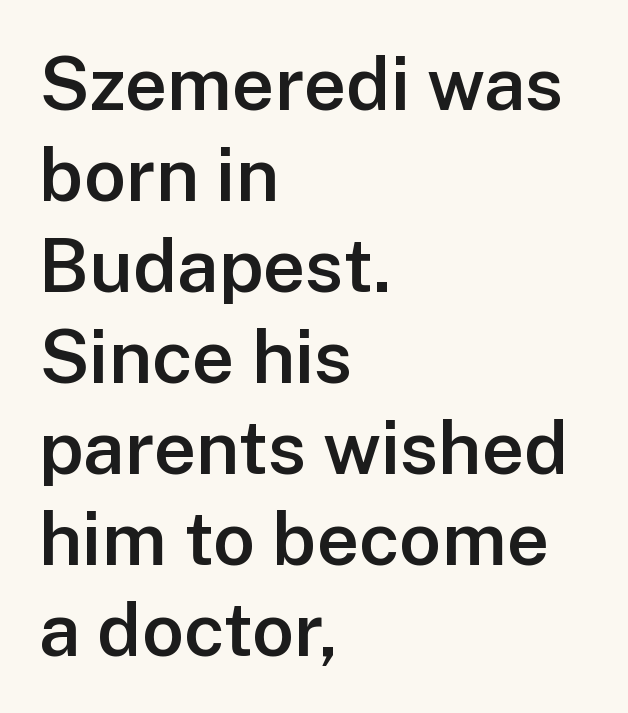
{"serif": "no", "italic": "no", "bold": "semi", "weight": "semibold", "width": "normal", "stroke_contrast": "low", "x_height": "medium", "monospaced": "no", "underline": "no", "align": "left", "line_spacing_ratio": 1.23, "letter_spacing": "normal", "letter_spacing_em": 0.0, "glyph_px": 74}
